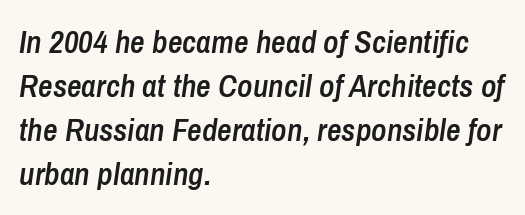
Lines of text with bare space underneath. What's the leading like? Ordinary, nothing unusual. Character widths vary here, with narrow letters taking less room than wide ones. The text block is weighted toward the left margin, trailing off unevenly rightward. Words appear dense and cohesive because spacing is normal. The whole block is typeset with a tilt.
